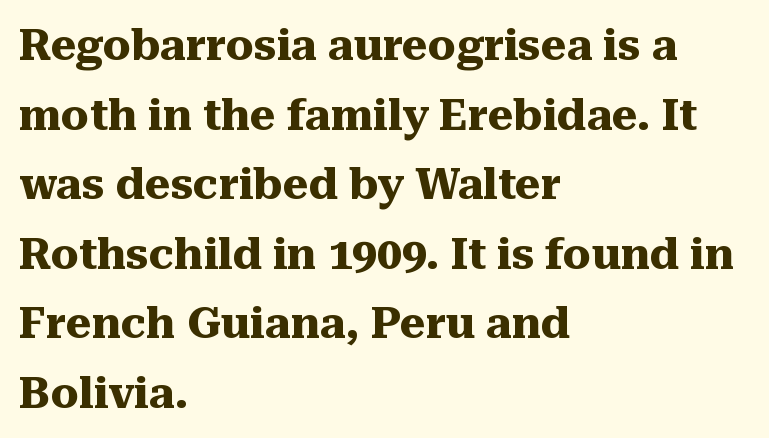
{"serif": "yes", "italic": "no", "bold": "yes", "weight": "heavy", "width": "normal", "stroke_contrast": "medium", "x_height": "medium", "monospaced": "no", "underline": "no", "align": "left", "line_spacing": "normal", "line_spacing_ratio": 1.58, "letter_spacing": "normal", "letter_spacing_em": 0.0, "glyph_px": 44}
